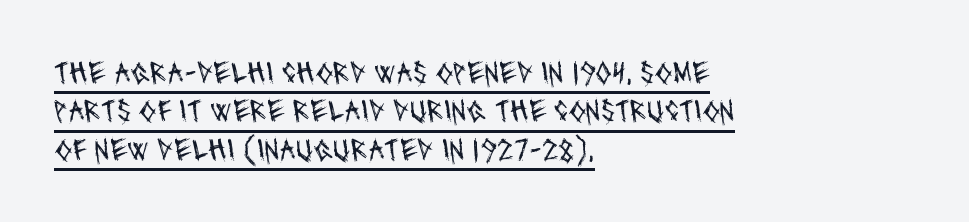
These glyphs show unthickened strokes, regular width or finer. The face used here is rendered with its standard letterfit. A classic flush-left, rag-right setting is used for this passage. Looks like regular typesetting: each glyph gets only the width it needs. Looks like someone drew a line under every word here.
